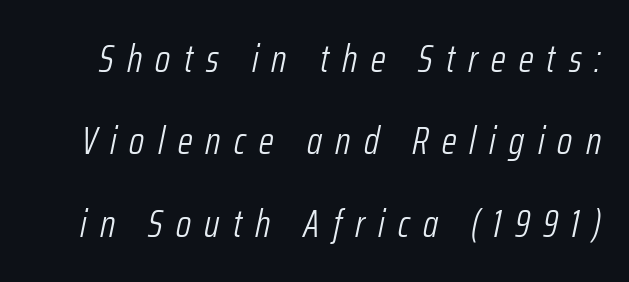
{"italic": "yes", "lean": "right", "slant_degrees": 12, "bold": "no", "weight": "light", "width": "condensed", "stroke_contrast": "low", "x_height": "medium", "monospaced": "no", "underline": "no", "line_spacing": "loose", "line_spacing_ratio": 2.17, "letter_spacing": "wide", "letter_spacing_em": 0.35, "glyph_px": 38}
